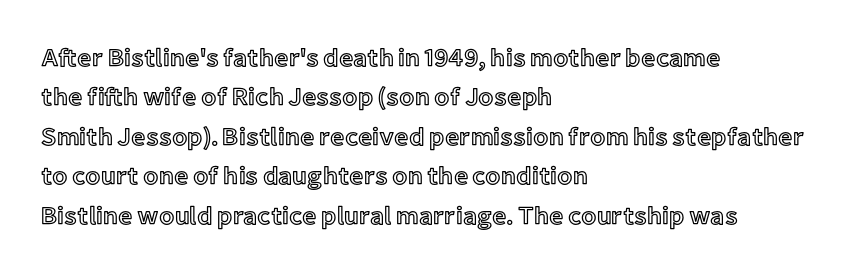
The setting favours the left margin, as ordinary paragraphs usually do. Is there any slant? The stems are plumb. A bare baseline throughout the passage. The letterforms sit shoulder to shoulder at normal distance. These lines sit exactly where default settings would place them.
